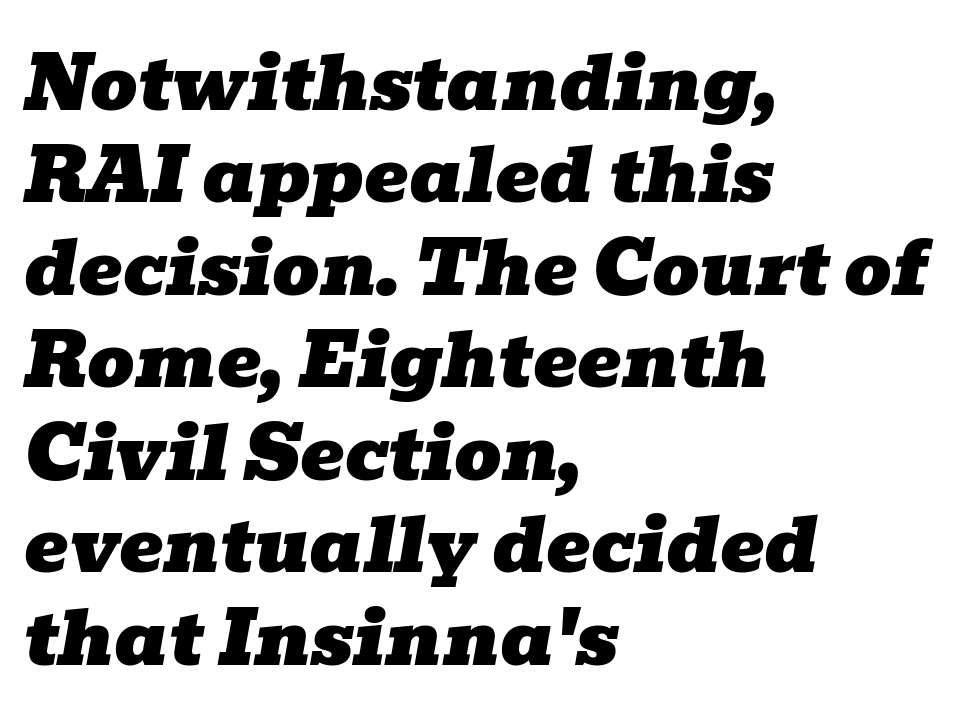
Leading matches the norm, producing a regular column. Note the varied advance widths — an 'i' is clearly narrower than an 'm'. The lines in this sample share a left origin and differ only in where they stop. The letterforms sit shoulder to shoulder at normal distance. The face used here has a pronounced slope to its letters. A clean baseline with only descenders dipping below it.
